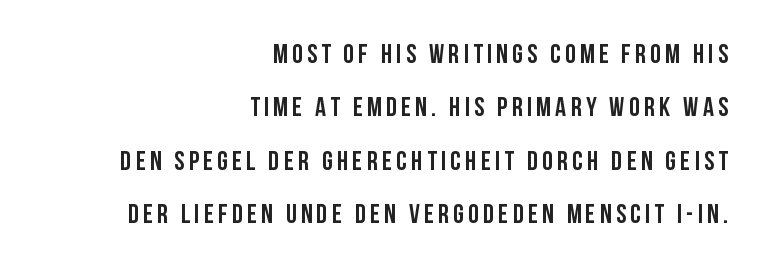
{"italic": "no", "underline": "no", "align": "right", "line_spacing": "loose", "line_spacing_ratio": 1.98, "glyph_px": 27}
